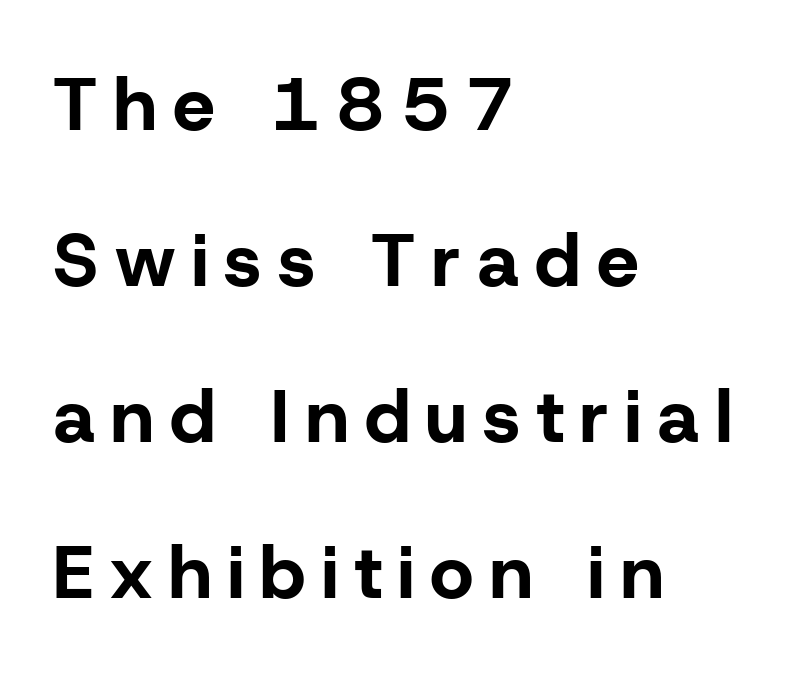
The glyphs are unaccompanied by any horizontal stroke below them. The block of text is sparse from top to bottom, with ample space between rows. Vertical strokes here are truly vertical. The setting favours the left margin, as ordinary paragraphs usually do. How heavy is the stroke? Heavy — this is a bold. The passage shown is typeset with a sans-serif family.
